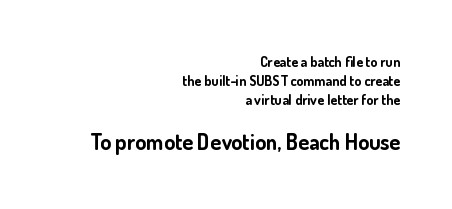
Q: Is the text bold? A: Yes.
Q: Is the text italic (slanted)? A: No, it is upright.
Q: Is the text underlined? A: No.
Q: How is the paragraph aligned? A: Right-aligned.
Q: Is the spacing between letters normal or unusually wide? A: Normal.
Q: Is the spacing between lines tight, normal or loose? A: Normal.
Q: Which block of text is set in a larger size, the first (top) or the second (bottom)? A: The second (bottom) one.
